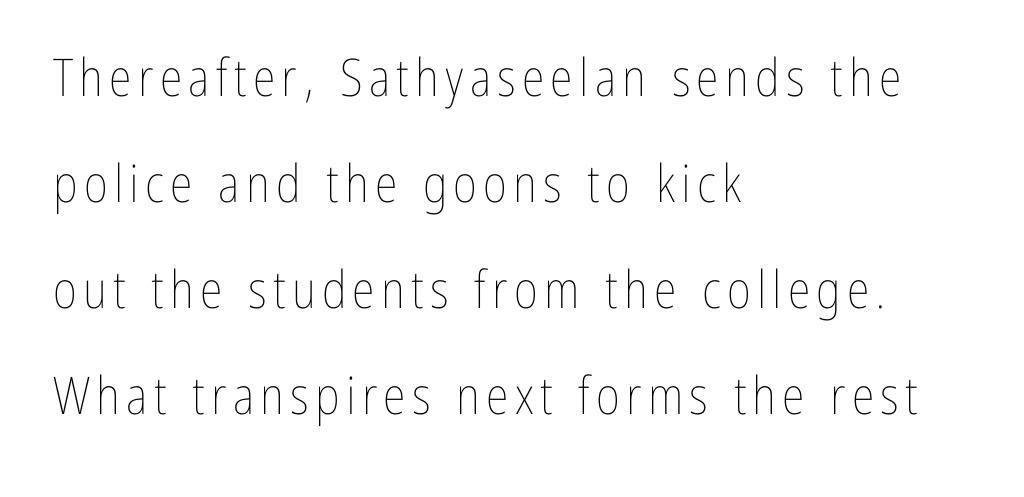
Q: Is the text bold? A: No.
Q: Is the text italic (slanted)? A: No, it is upright.
Q: Is the text underlined? A: No.
Q: How is the paragraph aligned? A: Left-aligned.
Q: Is the spacing between lines tight, normal or loose? A: Loose.
Q: Width (condensed, normal, or wide)? A: Condensed.
Q: Stroke contrast? A: Low.
Q: x-height? A: Medium.
Q: Monospaced? A: No.
